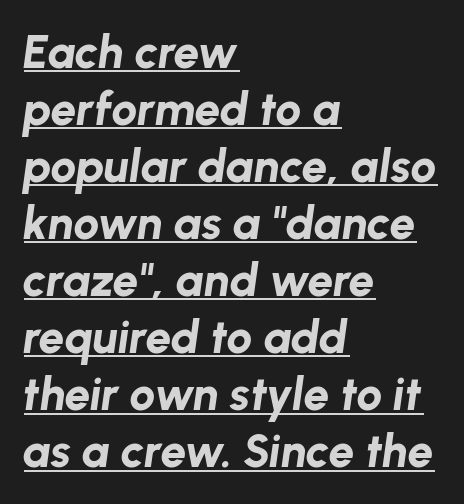
{"italic": "yes", "lean": "right", "slant_degrees": 8, "bold": "yes", "weight": "bold", "width": "normal", "stroke_contrast": "low", "x_height": "medium", "monospaced": "no", "underline": "yes", "align": "left", "line_spacing_ratio": 1.24, "letter_spacing": "normal", "letter_spacing_em": 0.0, "glyph_px": 46}
